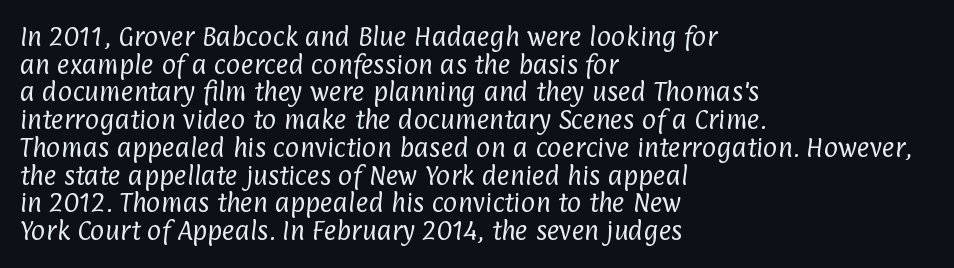
Q: Is the text bold? A: No.
Q: Is the text underlined? A: No.
Q: How is the paragraph aligned? A: Left-aligned.
Q: Is the spacing between letters normal or unusually wide? A: Normal.
Q: Is the spacing between lines tight, normal or loose? A: Normal.
